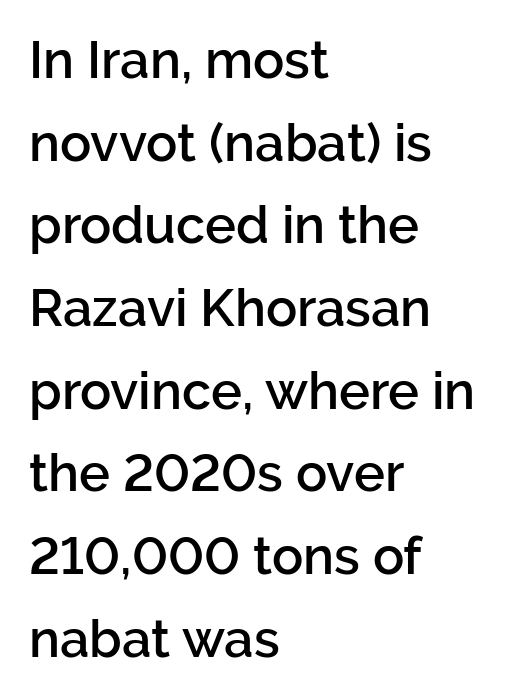
A classic flush-left, rag-right setting is used for this passage. Proportional: the letters do not fall into vertical columns. Clear beneath every line of the passage. Ordinary non-slanted type is in use. You can tell from the bare stems that sans-serif type was used.
